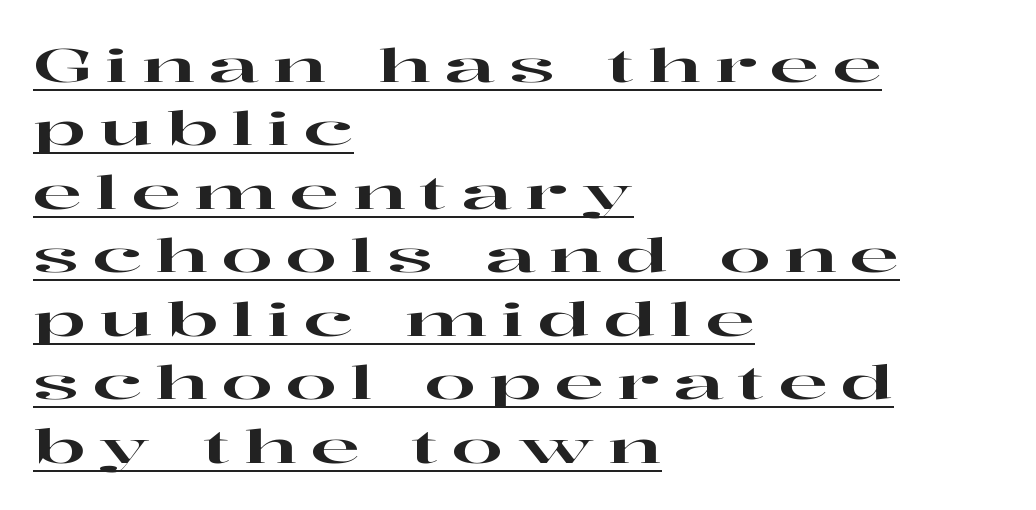
{"serif": "yes", "italic": "no", "width": "wide", "stroke_contrast": "high", "x_height": "medium", "monospaced": "no", "underline": "yes", "align": "left", "line_spacing": "normal", "line_spacing_ratio": 1.38, "letter_spacing": "wide", "letter_spacing_em": 0.29, "glyph_px": 46}
